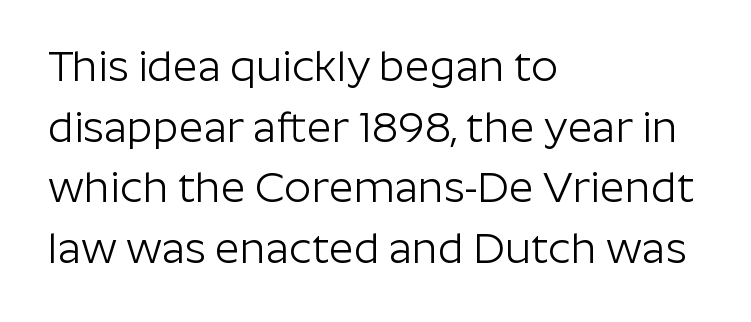
The image shows 43 px light sans-serif type, upright; set left-aligned, normal line spacing (1.41x), normal letter spacing, not underlined; low stroke contrast and a medium x-height.
